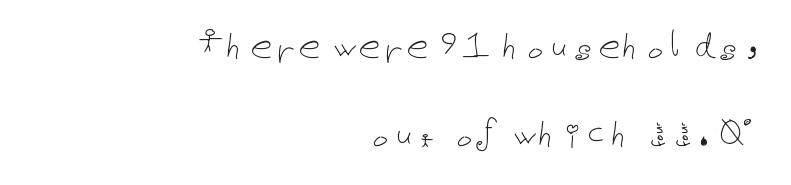
Q: Is the text bold? A: No.
Q: Is the text italic (slanted)? A: No, it is upright.
Q: Is the text underlined? A: No.
Q: How is the paragraph aligned? A: Right-aligned.
Q: Is the spacing between letters normal or unusually wide? A: Normal.
Q: Is the spacing between lines tight, normal or loose? A: Loose.
Q: Width (condensed, normal, or wide)? A: Normal.
Q: Stroke contrast? A: Low.
Q: x-height? A: Medium.
